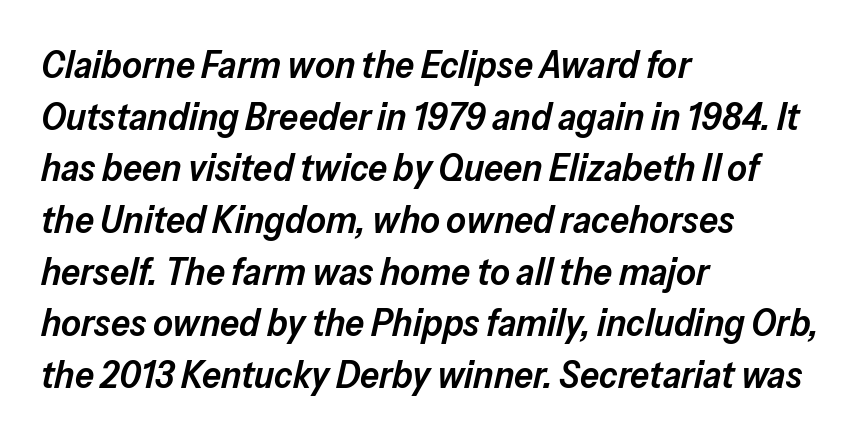
The image shows 38 px semibold type, italic (leaning right); set left-aligned, normal line spacing (1.36x), normal letter spacing, not underlined; low stroke contrast and a medium x-height.
